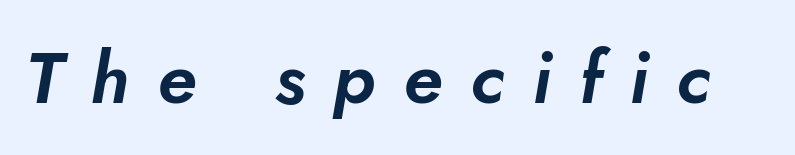
Q: Is the text italic (slanted)? A: Yes, it leans right by about 5 degrees.
Q: Is the text underlined? A: No.
Q: Is the spacing between letters normal or unusually wide? A: Unusually wide.
Q: Width (condensed, normal, or wide)? A: Normal.
Q: Stroke contrast? A: Low.
Q: x-height? A: Small.
Q: Monospaced? A: No.
